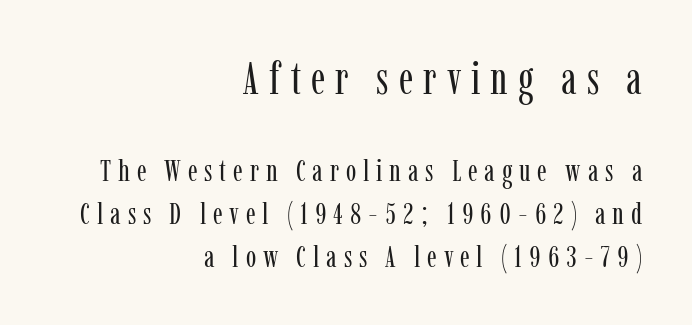
{"serif": "yes", "italic": "no", "bold": "no", "weight": "regular", "width": "condensed", "stroke_contrast": "low", "x_height": "medium", "monospaced": "no", "underline": "no", "align": "right", "line_spacing": "normal", "line_spacing_ratio": 1.39, "letter_spacing": "wide", "letter_spacing_em": 0.22, "larger_block": "first", "size_ratio": 1.48, "glyph_px": 46}
